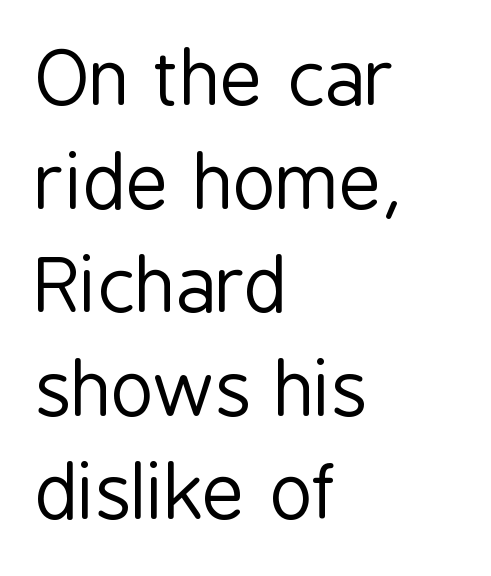
Q: Is the text bold? A: No.
Q: Is the text italic (slanted)? A: No, it is upright.
Q: Is the typeface a serif or a sans-serif typeface? A: Sans-serif.
Q: Is the text underlined? A: No.
Q: How is the paragraph aligned? A: Left-aligned.
Q: Is the spacing between letters normal or unusually wide? A: Normal.
Q: Is the spacing between lines tight, normal or loose? A: Normal.
Q: Width (condensed, normal, or wide)? A: Condensed.
Q: Stroke contrast? A: Low.
Q: x-height? A: Medium.
Q: Monospaced? A: No.
